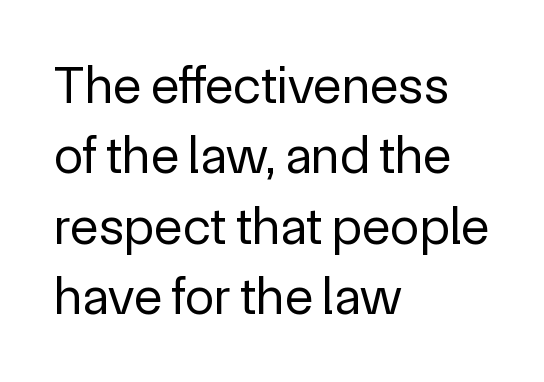
{"serif": "no", "italic": "no", "bold": "no", "weight": "regular", "width": "normal", "x_height": "medium", "monospaced": "no", "underline": "no", "align": "left", "line_spacing": "normal", "line_spacing_ratio": 1.33, "letter_spacing": "normal", "letter_spacing_em": 0.0, "glyph_px": 53}
